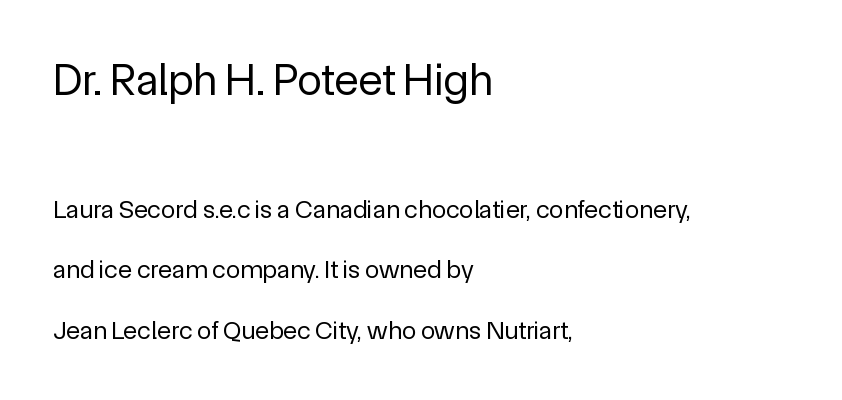
Q: Is the text bold? A: No.
Q: Is the text italic (slanted)? A: No, it is upright.
Q: Is the typeface a serif or a sans-serif typeface? A: Sans-serif.
Q: Is the text underlined? A: No.
Q: How is the paragraph aligned? A: Left-aligned.
Q: Is the spacing between letters normal or unusually wide? A: Normal.
Q: Is the spacing between lines tight, normal or loose? A: Loose.
Q: Which block of text is set in a larger size, the first (top) or the second (bottom)? A: The first (top) one.
Q: Width (condensed, normal, or wide)? A: Normal.
Q: x-height? A: Medium.
Q: Monospaced? A: No.
